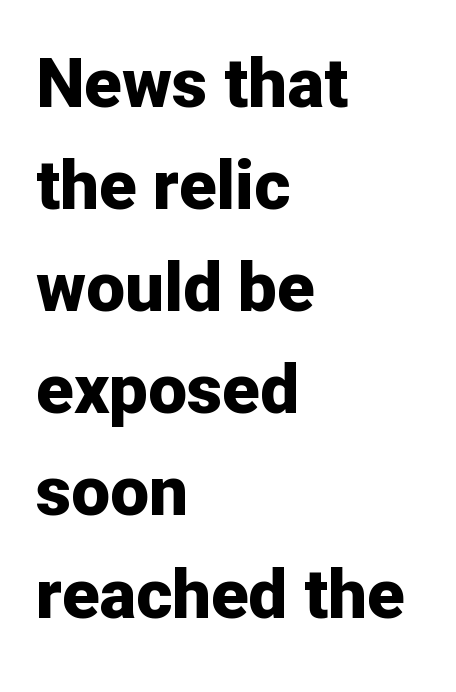
Q: Is the text bold? A: Yes.
Q: Is the text italic (slanted)? A: No, it is upright.
Q: Is the typeface a serif or a sans-serif typeface? A: Sans-serif.
Q: Is the text underlined? A: No.
Q: How is the paragraph aligned? A: Left-aligned.
Q: Is the spacing between letters normal or unusually wide? A: Normal.
Q: Is the spacing between lines tight, normal or loose? A: Normal.
Q: Width (condensed, normal, or wide)? A: Normal.
Q: Stroke contrast? A: Low.
Q: x-height? A: Medium.
Q: Monospaced? A: No.
